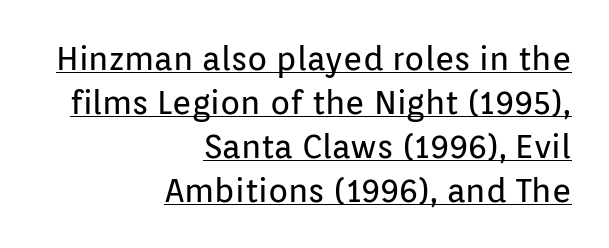
This sample uses an upright cut, with every glyph sitting square on the baseline. A normal amount of white space separates one row of letters from the next. Looks like regular typesetting: each glyph gets only the width it needs. The passage is arranged like a letterhead date or caption credit — flush right.
